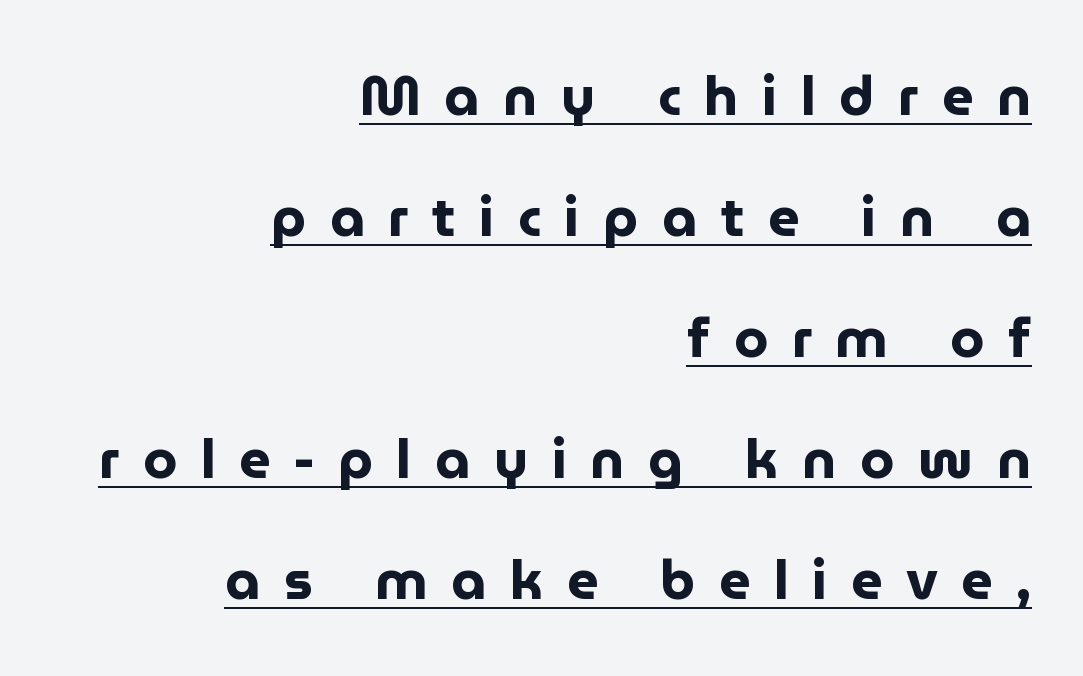
Students, observe: this is what heavily led, spacious text looks like. The typesetter has applied underlining to the passage shown. The setting favours the right margin, as signatures and pull-quotes sometimes do. Letter spacing: wide.
